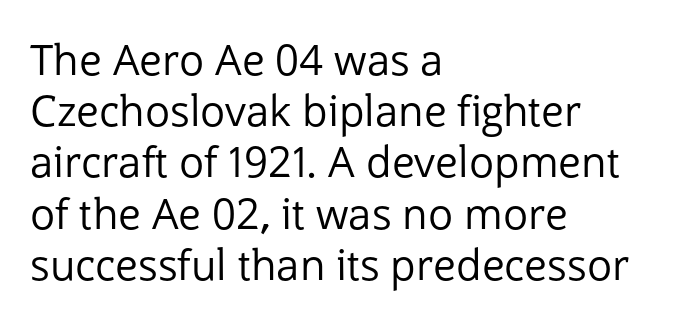
Q: Is the text bold? A: No.
Q: Is the text italic (slanted)? A: No, it is upright.
Q: Is the typeface a serif or a sans-serif typeface? A: Sans-serif.
Q: Is the text underlined? A: No.
Q: How is the paragraph aligned? A: Left-aligned.
Q: Is the spacing between letters normal or unusually wide? A: Normal.
Q: Width (condensed, normal, or wide)? A: Normal.
Q: Stroke contrast? A: Low.
Q: x-height? A: Medium.
Q: Monospaced? A: No.
